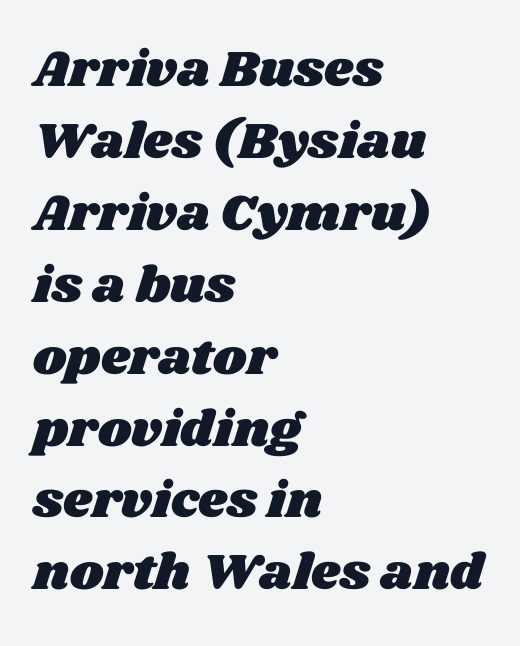
The image shows 51 px wide type; set left-aligned, normal line spacing (1.41x), normal letter spacing, not underlined; medium stroke contrast and a large x-height.
